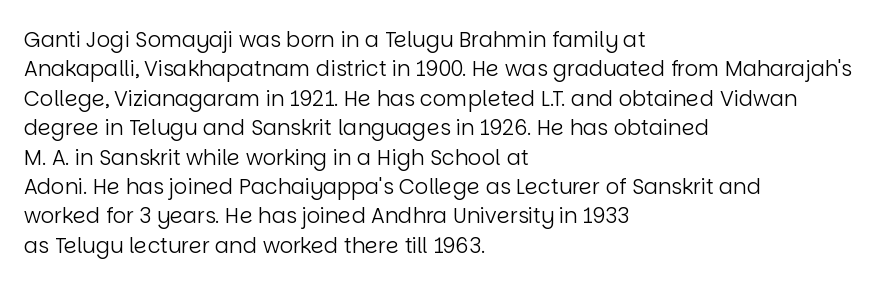
A clean baseline with only descenders dipping below it. If you drew a line through each stem, it would be perfectly vertical. Honestly, the row spacing looks completely unremarkable. Is this a heavy cut? Hardly; it is regular or lighter.
